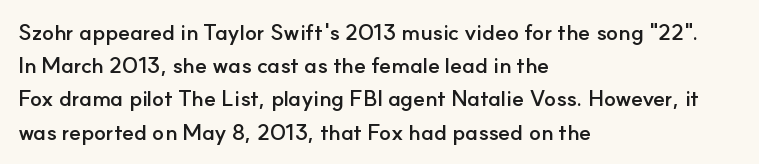
Leading matches the norm, producing a regular column. The area under the type is left untouched. Does extra space separate the letters? No, they use regular spacing. These lines were composed using upright roman letters.
